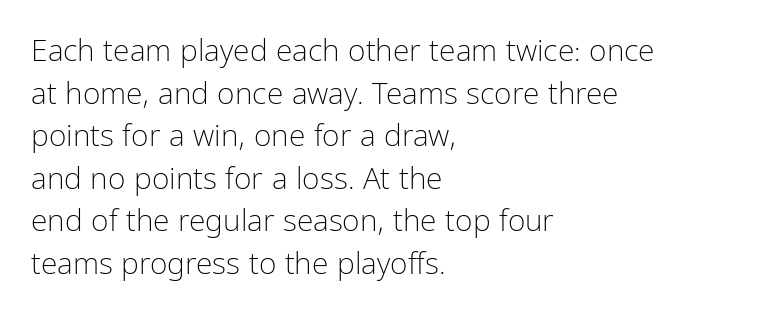
The image shows 30 px light, condensed sans-serif type, upright; set left-aligned, normal line spacing (1.42x), normal letter spacing, not underlined; low stroke contrast and a medium x-height.
